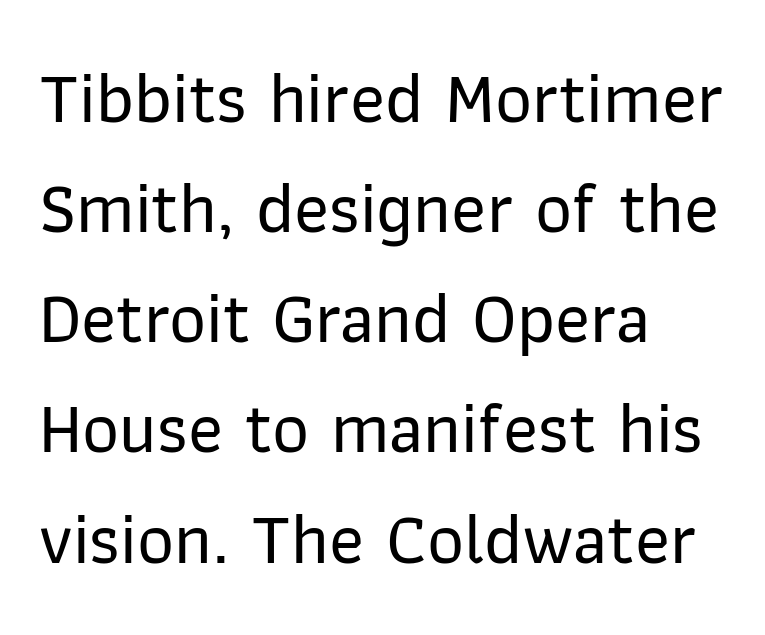
{"serif": "no", "italic": "no", "width": "normal", "stroke_contrast": "low", "x_height": "medium", "monospaced": "no", "underline": "no", "align": "left", "line_spacing": "normal", "line_spacing_ratio": 1.53, "letter_spacing": "normal", "letter_spacing_em": 0.0, "glyph_px": 72}
